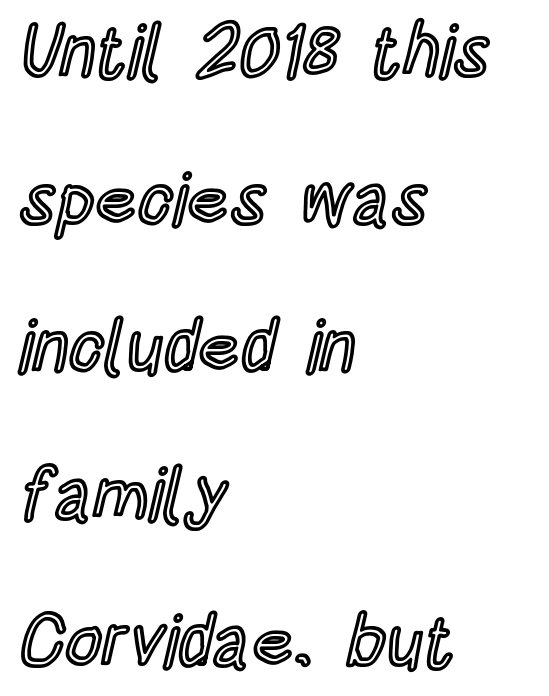
The image shows 72 px condensed type; set left-aligned, loose line spacing (2.05x), normal letter spacing, not underlined; a large x-height.
